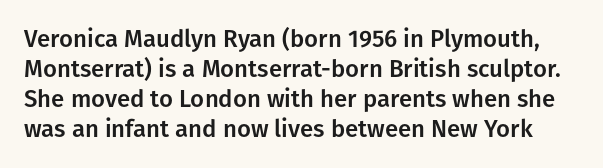
The image shows 24 px text type, upright; set normal line spacing (1.25x), normal letter spacing, not underlined.
